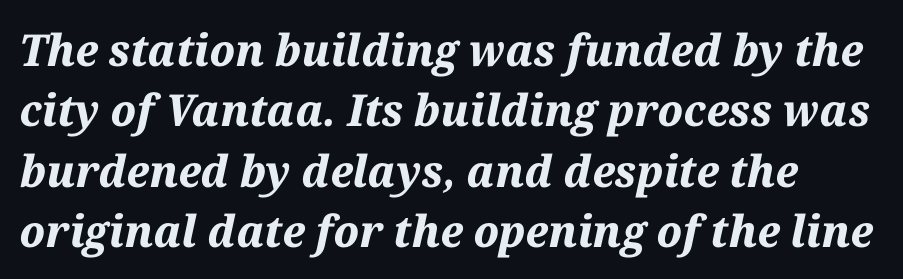
Typographic density is high because the face is bold. Here the designer chose a conventional face with non-uniform glyph widths. Decoration check: the copy has no underline. The space between consecutive lines is moderate. Rendered with sloped, italic letterforms.
